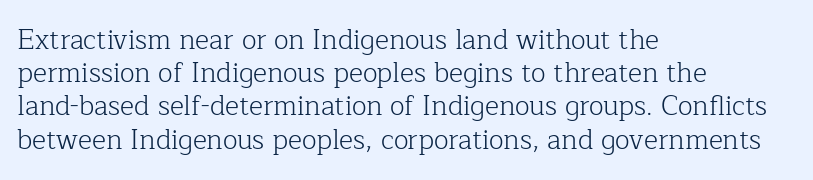
The image shows 27 px text type, upright; set left-aligned, line spacing 1.23x, normal letter spacing, not underlined.
